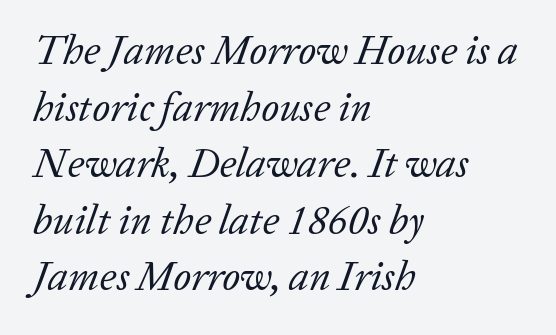
{"serif": "yes", "italic": "yes", "lean": "right", "slant_degrees": 20, "bold": "no", "weight": "regular", "width": "normal", "stroke_contrast": "low", "x_height": "medium", "monospaced": "no", "underline": "no", "align": "left", "line_spacing": "normal", "line_spacing_ratio": 1.38, "letter_spacing": "normal", "letter_spacing_em": 0.0, "glyph_px": 41}
